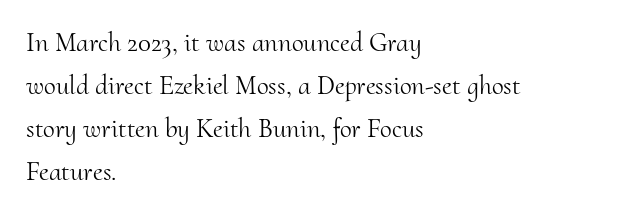
{"italic": "no", "bold": "no", "underline": "no", "align": "left", "line_spacing": "normal", "line_spacing_ratio": 1.59, "letter_spacing": "normal", "letter_spacing_em": 0.0, "glyph_px": 27}
